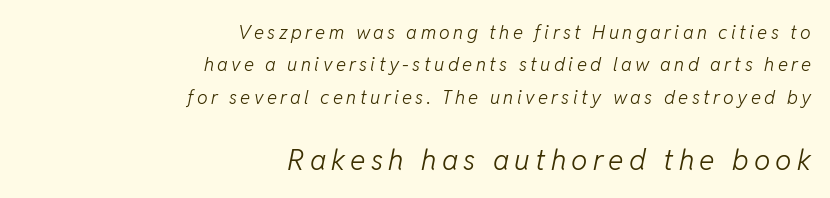
The image shows 29 px light type, italic (leaning right); set right-aligned, line spacing 1.71x, not underlined; the second (bottom) block is 1.53x larger; low stroke contrast and a medium x-height.
